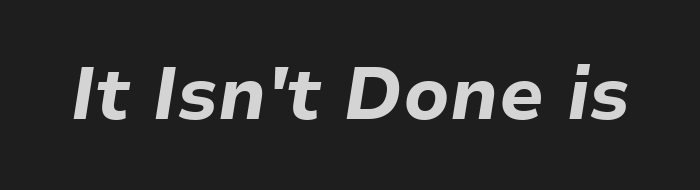
Q: Is the text bold? A: Yes.
Q: Is the text italic (slanted)? A: Yes, it leans right by about 9 degrees.
Q: Is the text underlined? A: No.
Q: Is the spacing between letters normal or unusually wide? A: Normal.
Q: Width (condensed, normal, or wide)? A: Normal.
Q: Stroke contrast? A: Low.
Q: x-height? A: Medium.
Q: Monospaced? A: No.
